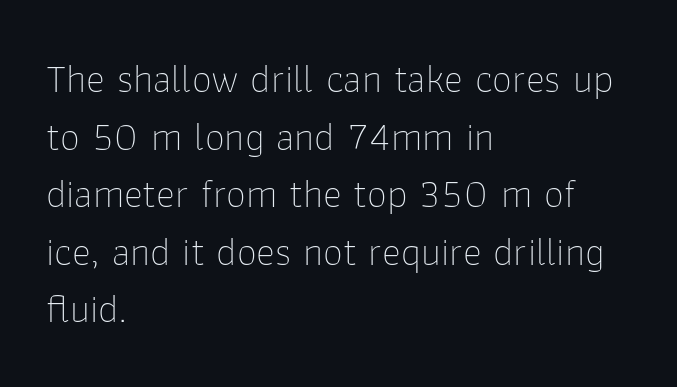
{"serif": "no", "italic": "no", "bold": "no", "weight": "thin", "width": "normal", "stroke_contrast": "low", "x_height": "medium", "monospaced": "no", "underline": "no", "align": "left", "line_spacing": "normal", "line_spacing_ratio": 1.44, "letter_spacing": "normal", "letter_spacing_em": 0.0, "glyph_px": 40}
